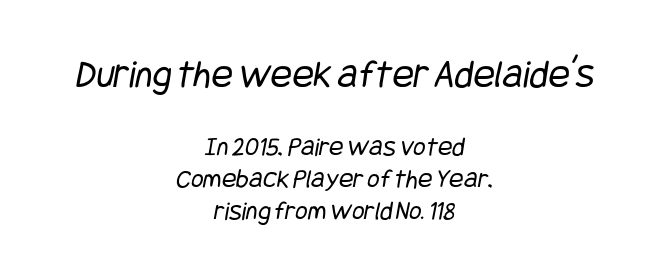
The image shows 40 px regular-weight, condensed sans-serif type; set centered, line spacing 1.18x, normal letter spacing, not underlined; the first (top) block is 1.48x larger; low stroke contrast and a large x-height.
